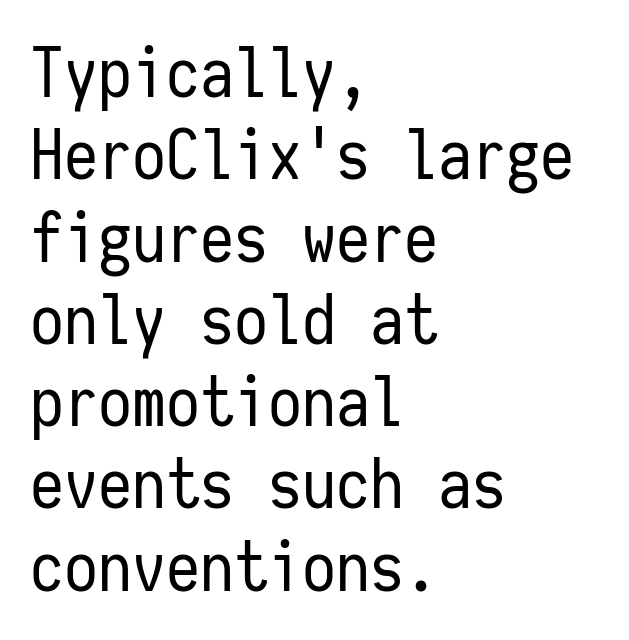
Q: Is the text bold? A: No.
Q: Is the text italic (slanted)? A: No, it is upright.
Q: Is the typeface a serif or a sans-serif typeface? A: Sans-serif.
Q: Is the text underlined? A: No.
Q: How is the paragraph aligned? A: Left-aligned.
Q: Is the spacing between letters normal or unusually wide? A: Normal.
Q: Width (condensed, normal, or wide)? A: Condensed.
Q: Stroke contrast? A: Low.
Q: x-height? A: Medium.
Q: Monospaced? A: Yes.
